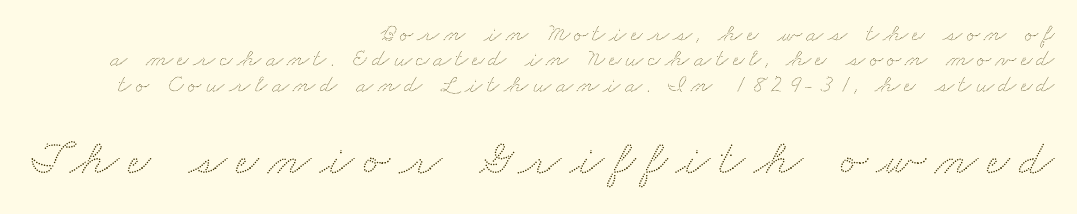
{"width": "wide", "stroke_contrast": "low", "x_height": "small", "monospaced": "no", "underline": "no", "align": "right", "line_spacing": "tight", "line_spacing_ratio": 1.02, "larger_block": "second", "size_ratio": 2.0, "glyph_px": 50}
